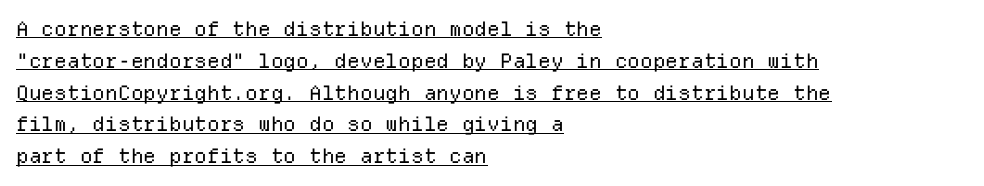
{"italic": "no", "bold": "no", "underline": "yes", "align": "left", "line_spacing": "normal", "line_spacing_ratio": 1.59, "letter_spacing": "normal", "letter_spacing_em": 0.0, "glyph_px": 20}
